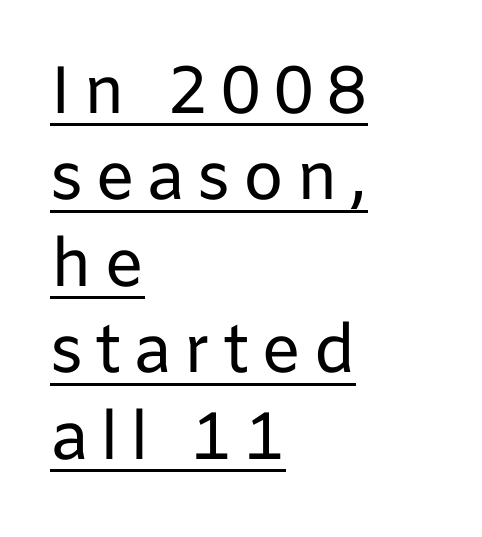
Q: Is the text bold? A: No.
Q: Is the text italic (slanted)? A: No, it is upright.
Q: Is the typeface a serif or a sans-serif typeface? A: Sans-serif.
Q: Is the text underlined? A: Yes.
Q: How is the paragraph aligned? A: Left-aligned.
Q: Is the spacing between lines tight, normal or loose? A: Normal.
Q: Width (condensed, normal, or wide)? A: Normal.
Q: Stroke contrast? A: Low.
Q: x-height? A: Medium.
Q: Monospaced? A: No.
